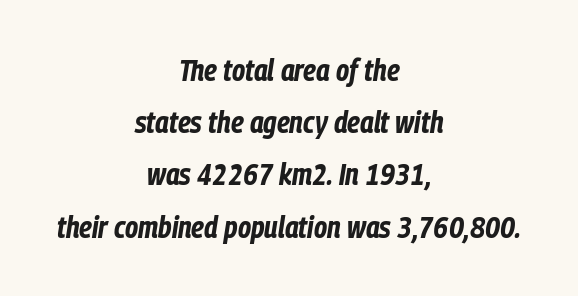
{"italic": "yes", "lean": "right", "slant_degrees": 9, "bold": "yes", "weight": "bold", "width": "condensed", "stroke_contrast": "low", "x_height": "medium", "monospaced": "no", "underline": "no", "align": "center", "line_spacing_ratio": 1.74, "letter_spacing": "normal", "letter_spacing_em": 0.0, "glyph_px": 30}
